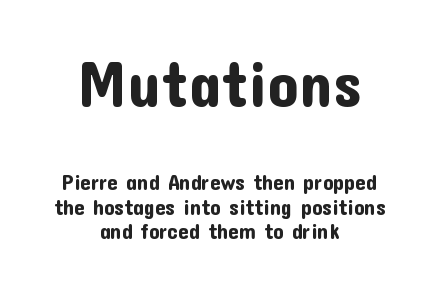
How are the letters spaced? Ordinarily, with no added tracking. Horizontally, the lines are justified to the midpoint only. Check under the words: just untouched page. Note the varied advance widths — an 'i' is clearly narrower than an 'm'. You can tell it's not italic because the verticals are truly vertical. A sans-serif font was chosen for this passage.
